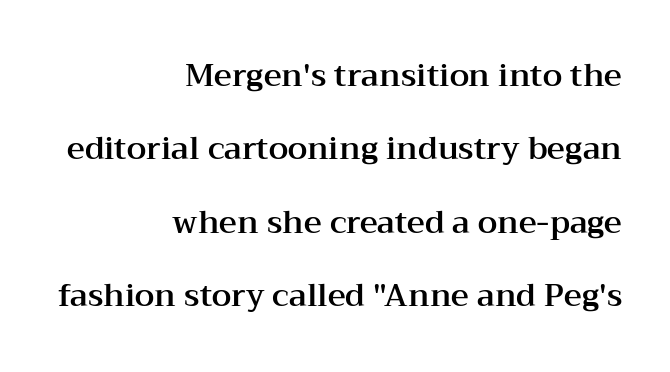
The image shows 31 px wide serif type, upright; set right-aligned, loose line spacing (2.37x), normal letter spacing, not underlined; medium stroke contrast and a medium x-height.
